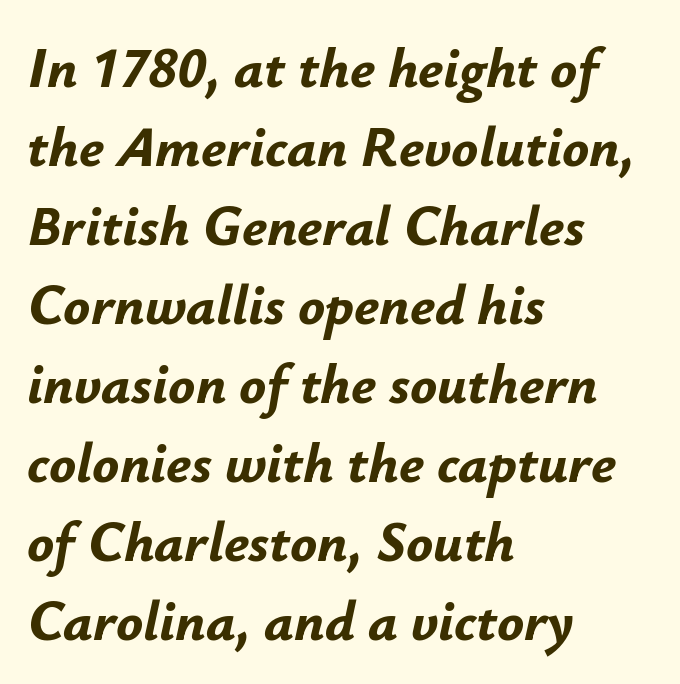
Q: Is the text bold? A: Yes.
Q: Is the text italic (slanted)? A: Yes, it leans right by about 12 degrees.
Q: Is the text underlined? A: No.
Q: How is the paragraph aligned? A: Left-aligned.
Q: Is the spacing between letters normal or unusually wide? A: Normal.
Q: Is the spacing between lines tight, normal or loose? A: Normal.
Q: Width (condensed, normal, or wide)? A: Normal.
Q: Stroke contrast? A: Low.
Q: x-height? A: Small.
Q: Monospaced? A: No.
